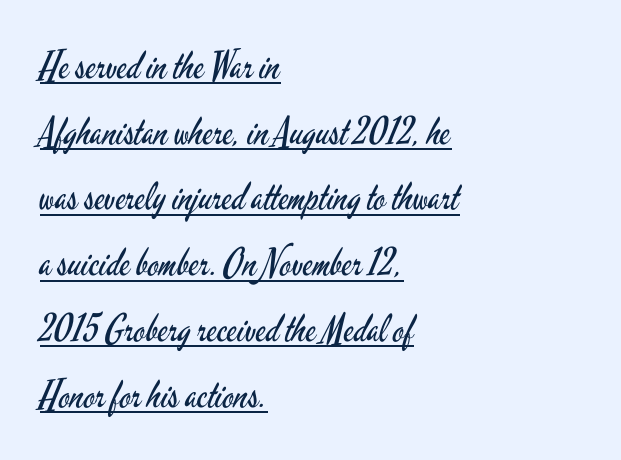
Q: Is the text bold? A: No.
Q: Is the text italic (slanted)? A: Yes.
Q: Is the typeface a serif or a sans-serif typeface? A: Sans-serif.
Q: Is the text underlined? A: Yes.
Q: How is the paragraph aligned? A: Left-aligned.
Q: Is the spacing between letters normal or unusually wide? A: Normal.
Q: Width (condensed, normal, or wide)? A: Condensed.
Q: Stroke contrast? A: Low.
Q: x-height? A: Small.
Q: Monospaced? A: No.
